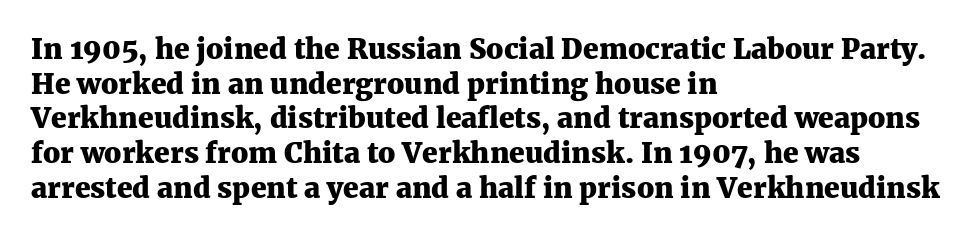
Q: Is the text bold? A: Yes.
Q: Is the text italic (slanted)? A: No, it is upright.
Q: Is the typeface a serif or a sans-serif typeface? A: Serif.
Q: Is the text underlined? A: No.
Q: How is the paragraph aligned? A: Left-aligned.
Q: Is the spacing between letters normal or unusually wide? A: Normal.
Q: Width (condensed, normal, or wide)? A: Normal.
Q: Stroke contrast? A: Medium.
Q: x-height? A: Medium.
Q: Monospaced? A: No.
